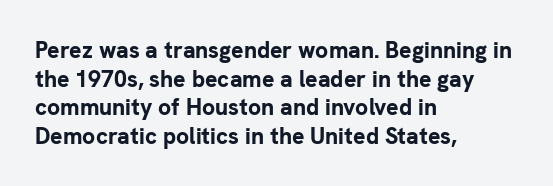
{"italic": "no", "bold": "yes", "underline": "no", "align": "left", "line_spacing_ratio": 1.24, "letter_spacing": "normal", "letter_spacing_em": 0.0, "glyph_px": 23}
